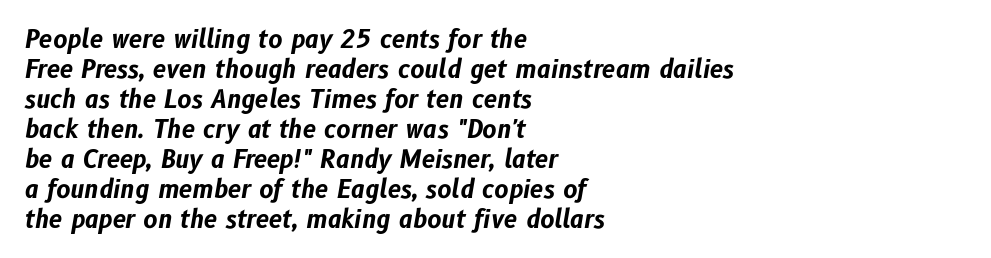
You can tell it's italic because the verticals aren't actually vertical. The rendering uses a bold face; every stroke is thick and dark. Compared with typical paragraphs, the rows here are spaced about the same. The paragraph has a hard left edge and a soft right edge. This sample uses plain, unmodified letter spacing. Plain, unruled lines of type.
